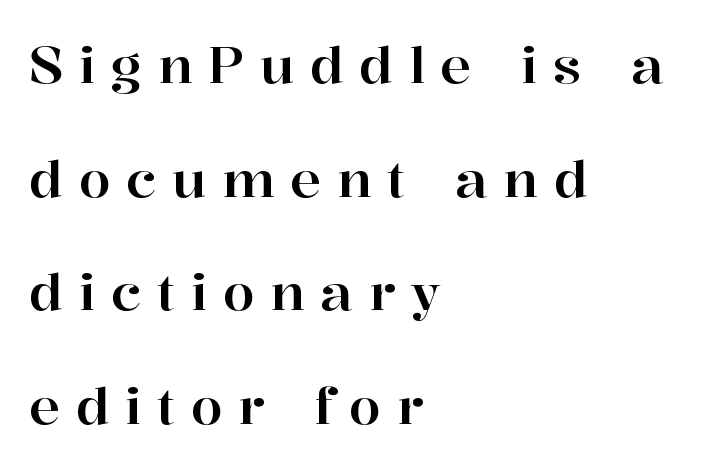
The image shows 51 px serif type, upright; set left-aligned, loose line spacing (2.23x), unusually wide letter spacing (+0.31 em), not underlined; high stroke contrast and a medium x-height.
